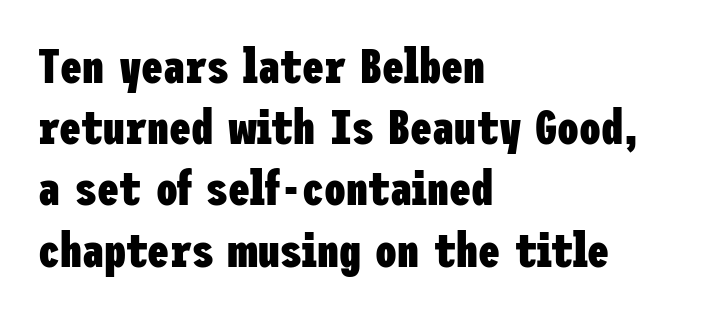
Q: Is the text bold? A: Yes.
Q: Is the text italic (slanted)? A: No, it is upright.
Q: Is the typeface a serif or a sans-serif typeface? A: Sans-serif.
Q: Is the text underlined? A: No.
Q: How is the paragraph aligned? A: Left-aligned.
Q: Is the spacing between letters normal or unusually wide? A: Normal.
Q: Is the spacing between lines tight, normal or loose? A: Normal.
Q: Width (condensed, normal, or wide)? A: Condensed.
Q: Stroke contrast? A: Low.
Q: x-height? A: Medium.
